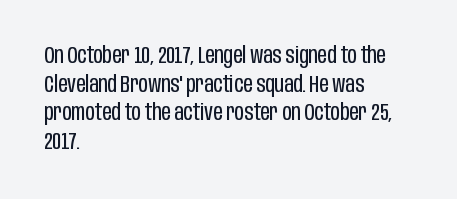
Q: Is the text bold? A: No.
Q: Is the text italic (slanted)? A: No, it is upright.
Q: Is the text underlined? A: No.
Q: How is the paragraph aligned? A: Left-aligned.
Q: Is the spacing between letters normal or unusually wide? A: Normal.
